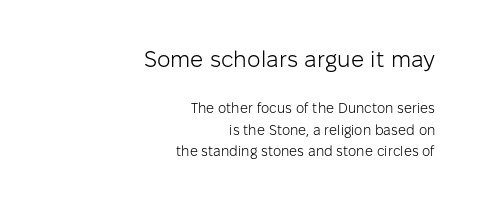
Which of the two is more prominent by size? The first, at the top. Posture: straight, roman, zero tilt. Line ends are locked; line starts wander. Weight: not bold — regular or lighter.
